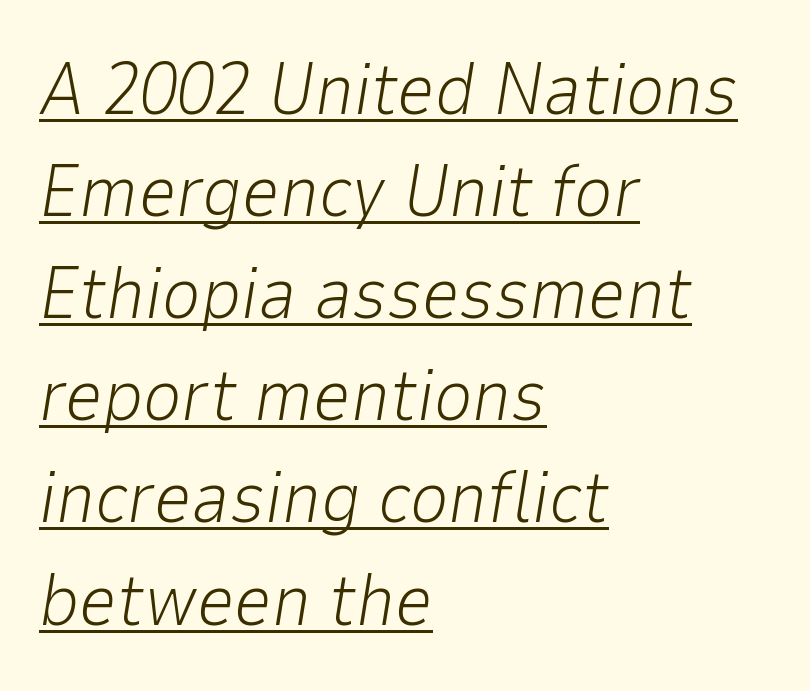
How would I describe the line gaps? Plain and ordinary. Reading down the block, your eye returns to a fixed left position each line. The typesetting does not lean heavy: it is not bold. The passage shown leans; its letterforms are oblique. Default kerning and tracking; the words read as compact shapes. Looks like regular typesetting: each glyph gets only the width it needs.
